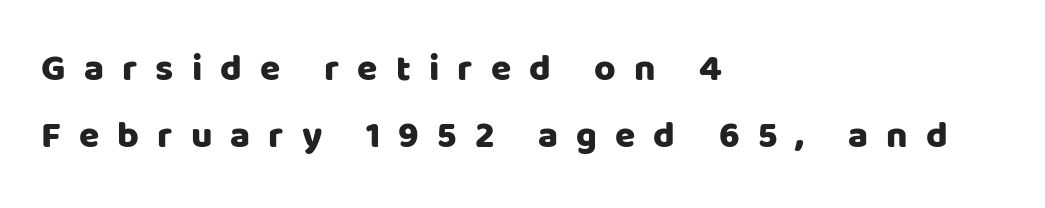
The letters advance in unequal steps, a hallmark of proportional type. Ascenders rise straight up at ninety degrees. The area under the type is left untouched. I'd call this a sans setting — the letters go barefoot. In terms of letterspacing, this is a distinctly airy, spread setting. If you drew a ruler down the left edge, every line would touch it.
